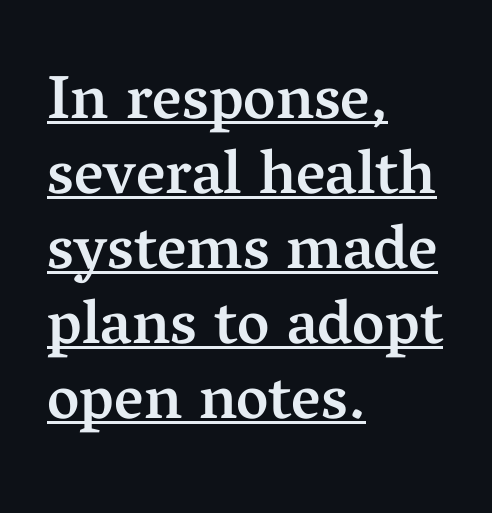
Stems and bowls a touch heavier than normal — semibold. The ragged edge is on the right, which tells us the setting is flush left. Tall strokes in this sample are plumb rather than angled. The face used here appears with an underline applied. Do the characters align in a grid? No, the font is proportional.
